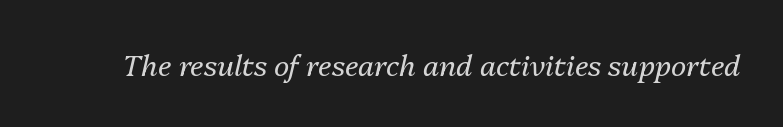
Think of a printed novel: that variable character pitch is what you see here. Look at the tracking — it's just the regular setting, nothing added. These lines were composed using italics. Check the space under the baseline: it is left empty. Heaviness? Minimal to ordinary, like unemphasized prose.
